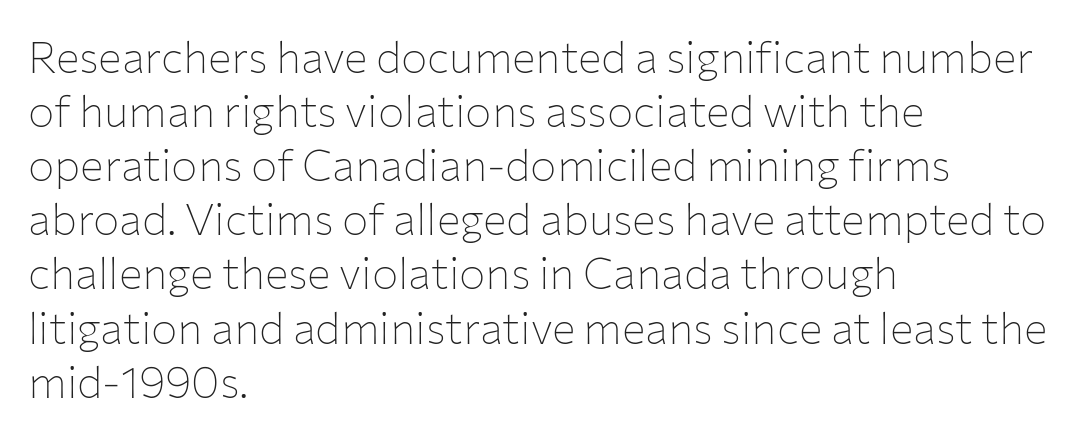
Looks like regular typesetting: each glyph gets only the width it needs. Ordinary non-slanted type is in use. Casual observation: everything's shoved over to the left. Spacing between characters is what you'd get straight out of the box. Decoration check: the copy has no underline. This is sans-serif lettering, the kind often seen on screens and signage.
